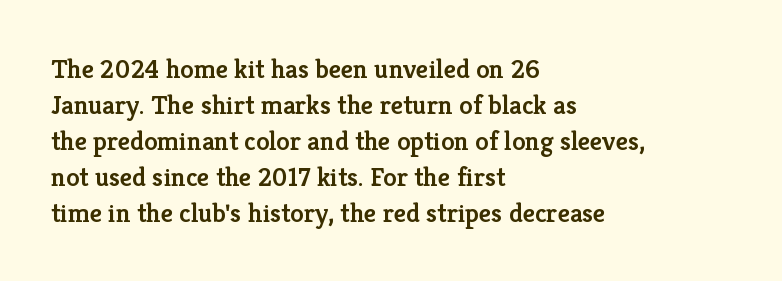
Does extra space separate the letters? No, they use regular spacing. Evenly set lines give the paragraph a standard silhouette. Nobody drew a line under any word here. Notice the strokes are somewhat thickened but not fully heavy: this is a semibold. Layout note: lines flush left.
